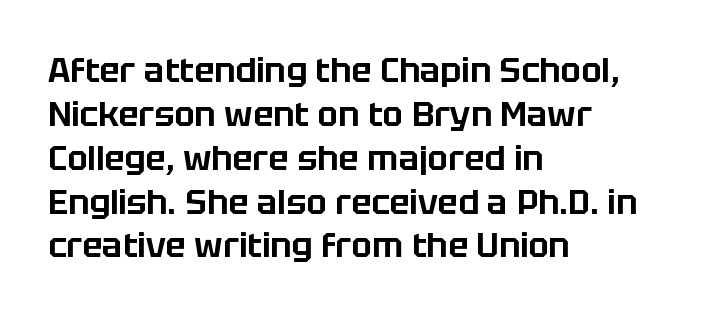
Whoever set this chose a conventional vertical rhythm. Descenders hang freely into open space. The rendering uses natural spacing where letterforms have individual widths. Classification — sans serif. Quick note: not italic, upright.
